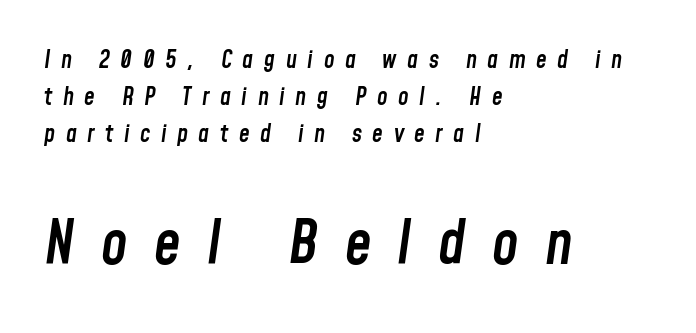
The image shows 60 px semibold, condensed type, italic (leaning right); set left-aligned, normal line spacing (1.55x), unusually wide letter spacing (+0.44 em), not underlined; the second (bottom) block is 2.5x larger; low stroke contrast and a medium x-height.
